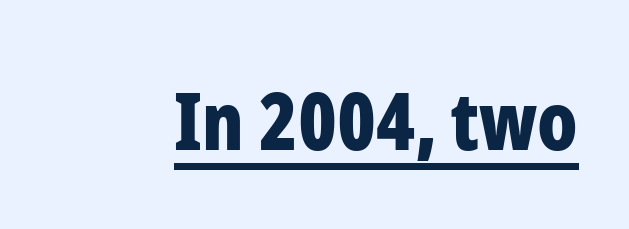
How are the letters spaced? Ordinarily, with no added tracking. No italicization has been applied; the sample stays upright. The rendering shows plain stroke endings on the letterforms — a sans-serif design. These lines carry a lot of weight — the face is fully bold. Decoration check: the copy is underlined.
